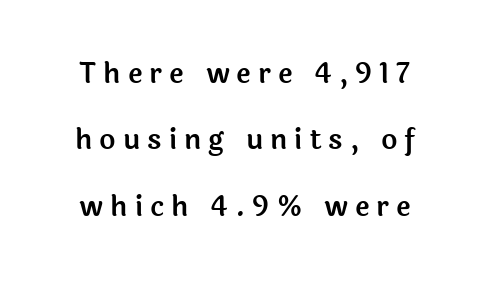
Q: Is the text italic (slanted)? A: No, it is upright.
Q: Is the typeface a serif or a sans-serif typeface? A: Sans-serif.
Q: Is the text underlined? A: No.
Q: Is the spacing between letters normal or unusually wide? A: Unusually wide.
Q: Is the spacing between lines tight, normal or loose? A: Loose.
Q: Width (condensed, normal, or wide)? A: Normal.
Q: x-height? A: Medium.
Q: Monospaced? A: No.
